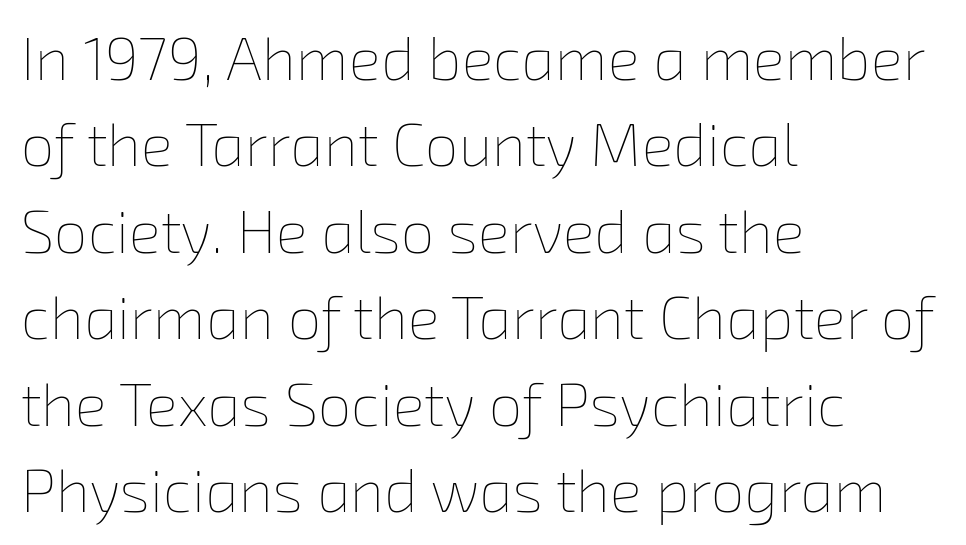
Q: Is the text bold? A: No.
Q: Is the text underlined? A: No.
Q: How is the paragraph aligned? A: Left-aligned.
Q: Is the spacing between letters normal or unusually wide? A: Normal.
Q: Is the spacing between lines tight, normal or loose? A: Normal.
Q: Width (condensed, normal, or wide)? A: Normal.
Q: Stroke contrast? A: Low.
Q: x-height? A: Medium.
Q: Monospaced? A: No.
